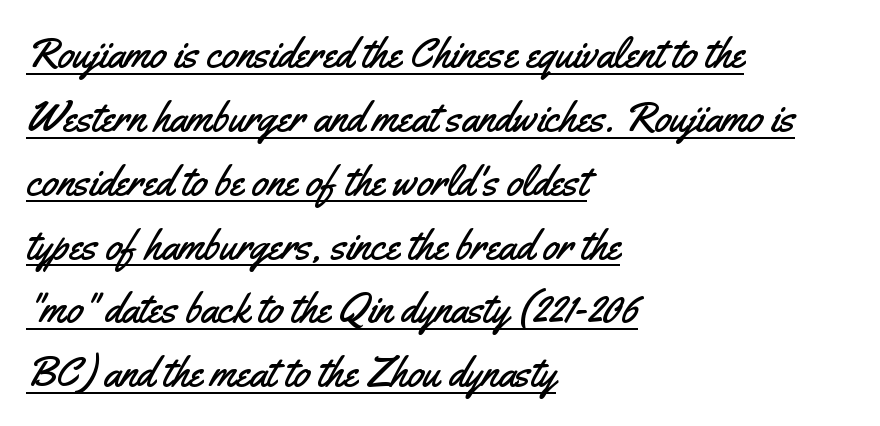
The image shows 42 px condensed sans-serif type; set left-aligned, normal line spacing (1.52x), normal letter spacing, underlined; medium stroke contrast and a small x-height.
